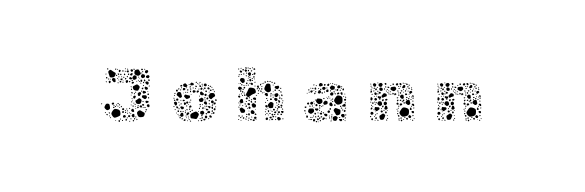
Q: Is the text bold? A: No.
Q: Is the text italic (slanted)? A: No, it is upright.
Q: Is the text underlined? A: No.
Q: Is the spacing between letters normal or unusually wide? A: Unusually wide.
Q: Width (condensed, normal, or wide)? A: Normal.
Q: x-height? A: Medium.
Q: Monospaced? A: No.
